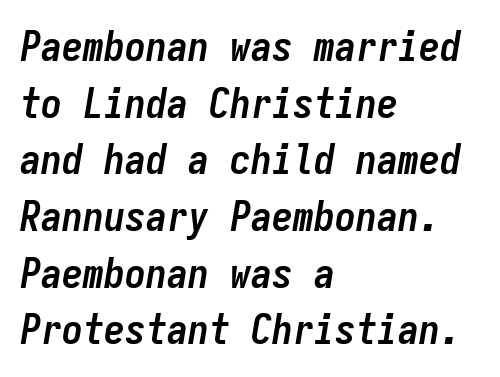
{"italic": "yes", "lean": "right", "slant_degrees": 9, "bold": "yes", "weight": "semibold", "width": "condensed", "stroke_contrast": "low", "x_height": "medium", "monospaced": "yes", "underline": "no", "align": "left", "line_spacing": "normal", "line_spacing_ratio": 1.35, "letter_spacing": "normal", "letter_spacing_em": 0.0, "glyph_px": 42}
